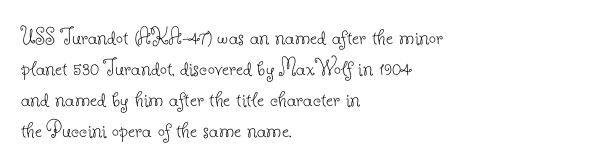
A light-to-regular cut is what we see here. Clear beneath every line of the passage. Vertical strokes here are truly vertical. The passage shown has conventional tracking throughout. Leftover space on each line is placed entirely after the last word.
